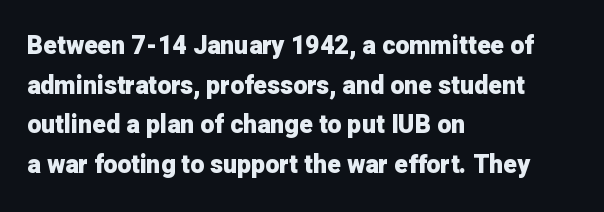
The words here are not underlined. Glyph-to-glyph distance matches everyday printed text. The rows are spaced the way most documents space them. The lettering holds an erect, upright posture throughout. Heavy-handed strokes throughout: this text is bold. Which margin do the lines hug? The left one — the right edge is uneven.
